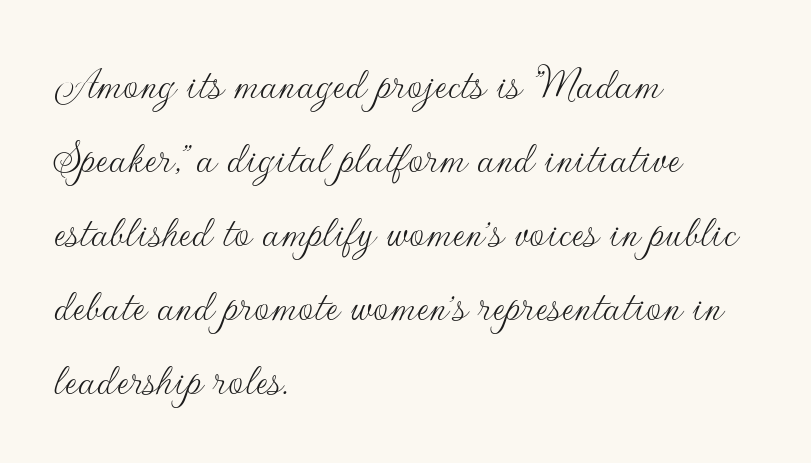
The image shows 48 px thin sans-serif type; set left-aligned, normal line spacing (1.54x), normal letter spacing, not underlined; low stroke contrast and a small x-height.
